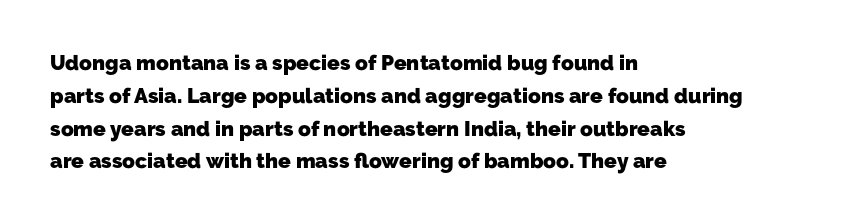
Q: Is the text bold? A: Yes.
Q: Is the text underlined? A: No.
Q: How is the paragraph aligned? A: Left-aligned.
Q: Is the spacing between letters normal or unusually wide? A: Normal.
Q: Is the spacing between lines tight, normal or loose? A: Normal.
